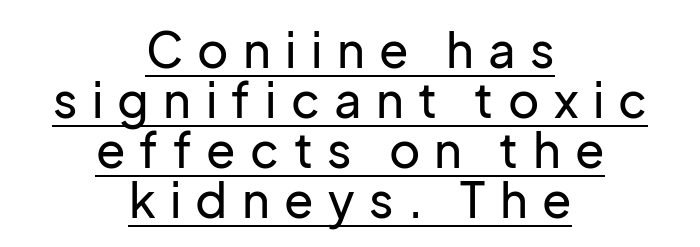
Q: Is the text italic (slanted)? A: No, it is upright.
Q: Is the typeface a serif or a sans-serif typeface? A: Sans-serif.
Q: Is the text underlined? A: Yes.
Q: How is the paragraph aligned? A: Centered.
Q: Is the spacing between letters normal or unusually wide? A: Unusually wide.
Q: Is the spacing between lines tight, normal or loose? A: Tight.
Q: Width (condensed, normal, or wide)? A: Normal.
Q: Stroke contrast? A: Low.
Q: x-height? A: Medium.
Q: Monospaced? A: No.
